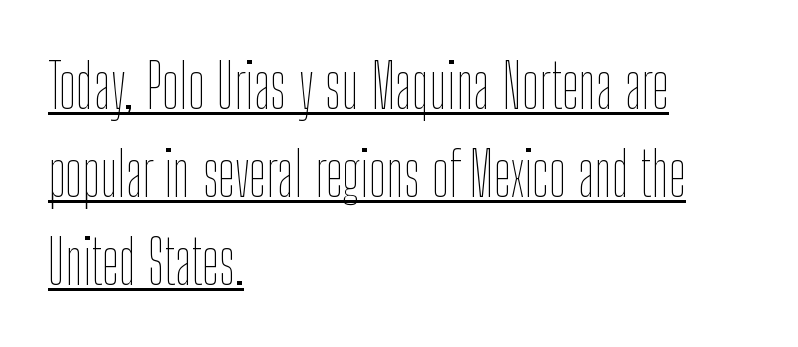
Q: Is the text bold? A: No.
Q: Is the text italic (slanted)? A: No, it is upright.
Q: Is the text underlined? A: Yes.
Q: How is the paragraph aligned? A: Left-aligned.
Q: Is the spacing between letters normal or unusually wide? A: Normal.
Q: Is the spacing between lines tight, normal or loose? A: Normal.
Q: Width (condensed, normal, or wide)? A: Condensed.
Q: Stroke contrast? A: Low.
Q: x-height? A: Medium.
Q: Monospaced? A: No.
